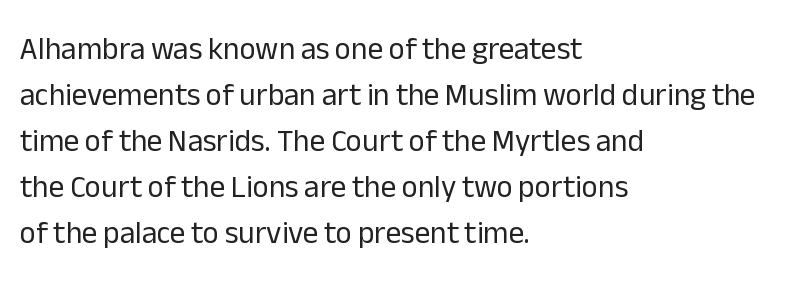
The image shows 31 px regular-weight sans-serif type, upright; set left-aligned, normal line spacing (1.48x), normal letter spacing, not underlined; low stroke contrast and a medium x-height.
